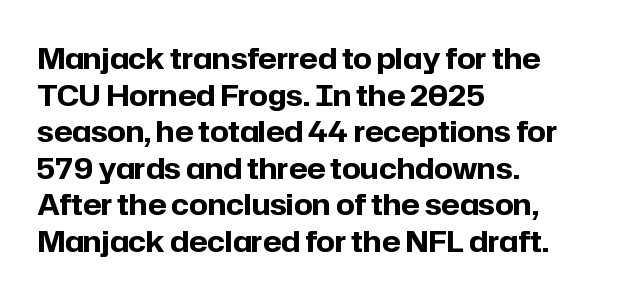
Q: Is the text bold? A: Yes.
Q: Is the text italic (slanted)? A: No, it is upright.
Q: Is the typeface a serif or a sans-serif typeface? A: Sans-serif.
Q: Is the text underlined? A: No.
Q: How is the paragraph aligned? A: Left-aligned.
Q: Is the spacing between letters normal or unusually wide? A: Normal.
Q: Is the spacing between lines tight, normal or loose? A: Normal.
Q: Width (condensed, normal, or wide)? A: Normal.
Q: Stroke contrast? A: Low.
Q: x-height? A: Medium.
Q: Monospaced? A: No.
